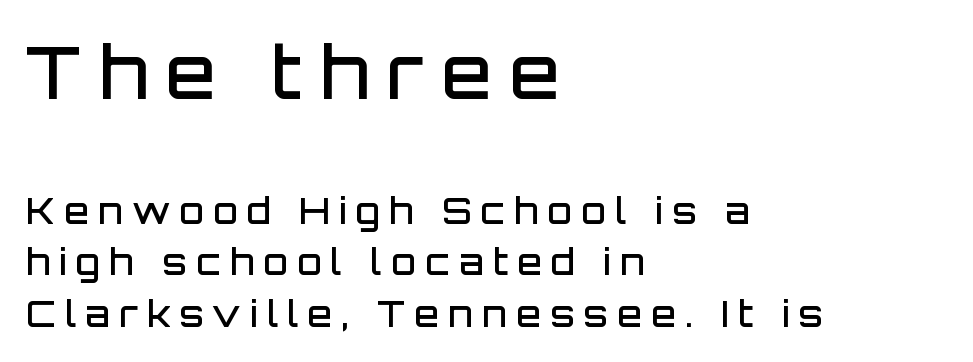
The image shows 72 px semibold sans-serif type, upright; set left-aligned, normal line spacing (1.43x), unusually wide letter spacing (+0.25 em), not underlined; the first (top) block is 2.0x larger; low stroke contrast and a large x-height.
